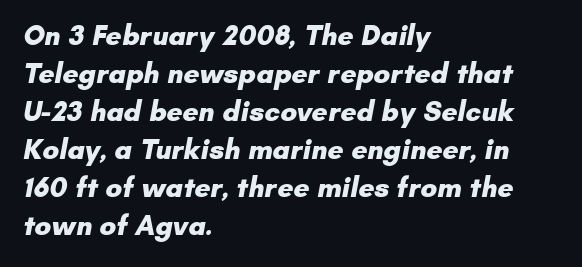
{"serif": "no", "bold": "yes", "weight": "heavy", "width": "normal", "stroke_contrast": "low", "x_height": "small", "monospaced": "no", "underline": "no", "align": "left", "line_spacing": "normal", "line_spacing_ratio": 1.36, "letter_spacing": "normal", "letter_spacing_em": 0.0, "glyph_px": 28}
